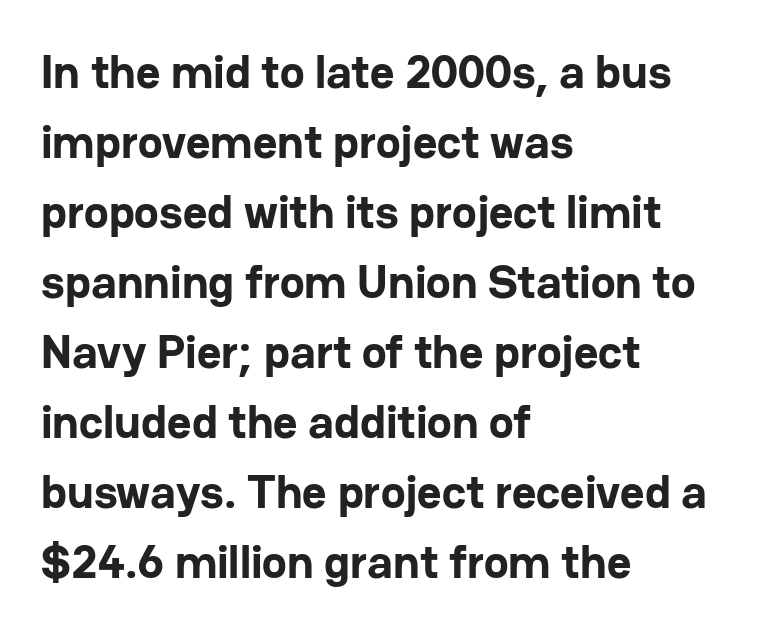
The image shows 47 px bold sans-serif type, upright; set left-aligned, normal line spacing (1.49x), normal letter spacing, not underlined; low stroke contrast and a medium x-height.
